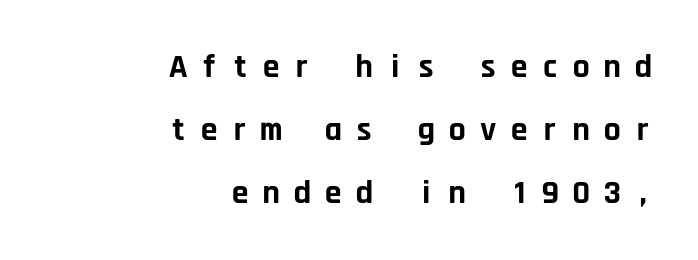
No italicization has been applied; the sample stays upright. Is the block centered? No — it sits flush against the right margin. Observe the wide spacing: letters keep a clear distance from each other. These words are printed bold, with thick strokes throughout.
